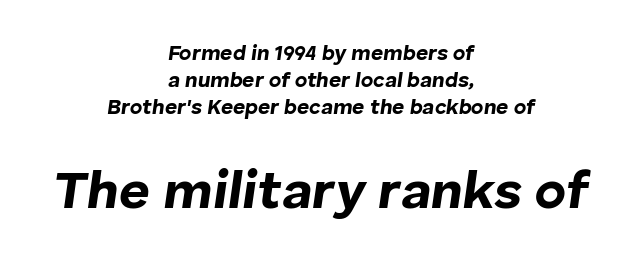
Short and long lines alike share a common midpoint. Would a proofreader flag this as italicized? Yes. If you squint, the bottom block still reads clearly — it's the larger of the two. In terms of leading, this rendering sits right in the middle.
